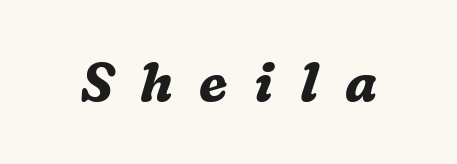
The image shows 53 px bold serif type, italic (leaning right); set unusually wide letter spacing (+0.5 em), not underlined; medium stroke contrast and a medium x-height.
